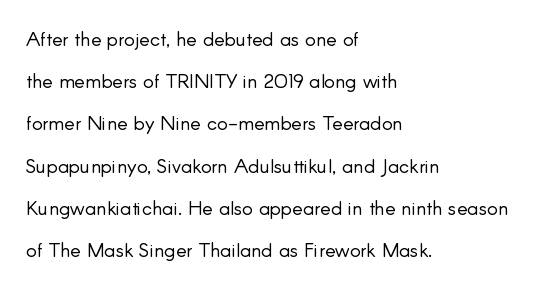
{"italic": "no", "bold": "no", "underline": "no", "align": "left", "line_spacing": "loose", "line_spacing_ratio": 2.11, "letter_spacing": "normal", "letter_spacing_em": 0.0, "glyph_px": 20}
